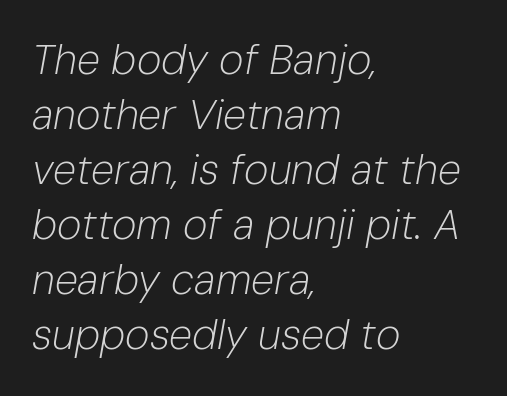
The image shows 42 px light type, italic (leaning right); set left-aligned, normal line spacing (1.31x), normal letter spacing, not underlined; low stroke contrast and a medium x-height.
